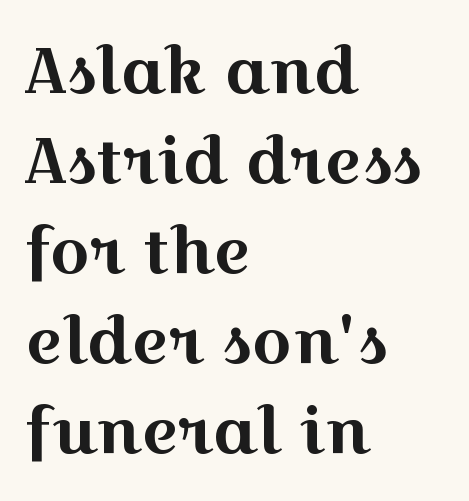
Q: Is the text italic (slanted)? A: No, it is upright.
Q: Is the typeface a serif or a sans-serif typeface? A: Serif.
Q: Is the text underlined? A: No.
Q: How is the paragraph aligned? A: Left-aligned.
Q: Is the spacing between letters normal or unusually wide? A: Normal.
Q: Is the spacing between lines tight, normal or loose? A: Normal.
Q: Width (condensed, normal, or wide)? A: Wide.
Q: x-height? A: Medium.
Q: Monospaced? A: No.
